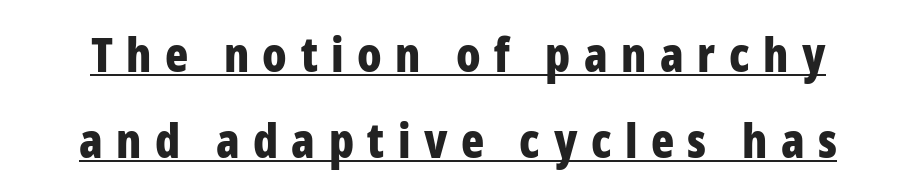
{"serif": "no", "italic": "no", "bold": "yes", "weight": "bold", "width": "condensed", "stroke_contrast": "low", "x_height": "medium", "monospaced": "no", "underline": "yes", "line_spacing_ratio": 1.79, "letter_spacing": "wide", "letter_spacing_em": 0.28, "glyph_px": 48}
